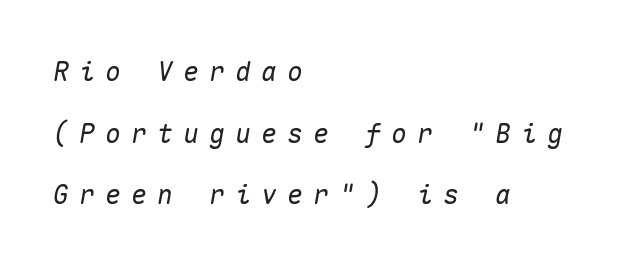
Rendered with sloped, italic letterforms. The tracking reads as deliberately expanded to a designer's eye. The zone under the glyphs is completely vacant. Horizontally, the lines are justified to the leading edge only.
